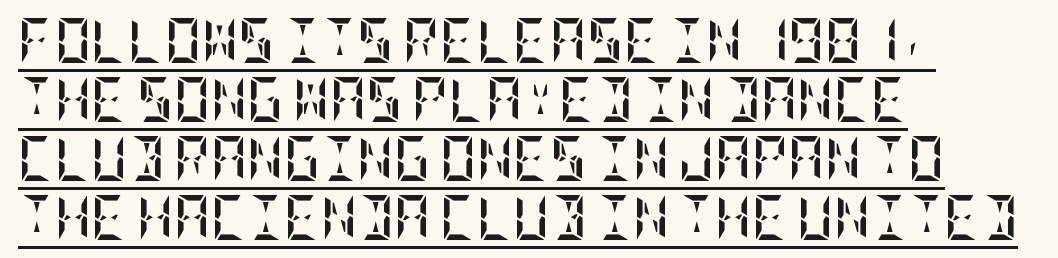
Q: Is the text bold? A: Yes.
Q: Is the text italic (slanted)? A: No, it is upright.
Q: Is the text underlined? A: Yes.
Q: How is the paragraph aligned? A: Left-aligned.
Q: Is the spacing between letters normal or unusually wide? A: Normal.
Q: Is the spacing between lines tight, normal or loose? A: Normal.
Q: Width (condensed, normal, or wide)? A: Condensed.
Q: Stroke contrast? A: Low.
Q: x-height? A: Large.
